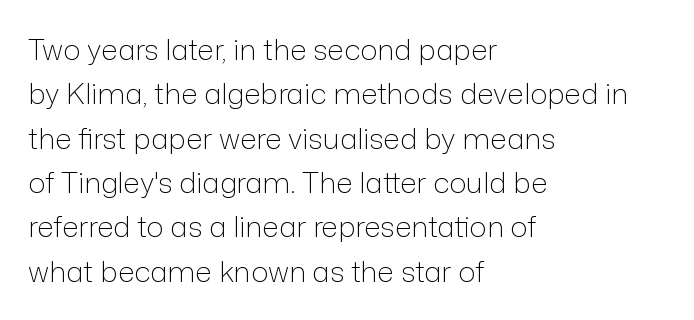
The image shows 29 px light sans-serif type, upright; set left-aligned, normal line spacing (1.53x), normal letter spacing, not underlined; low stroke contrast and a medium x-height.
